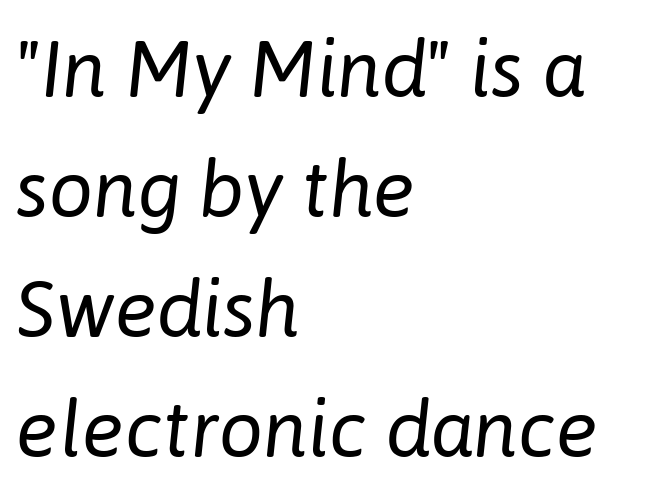
A typesetter would mark this as italic. The compositor pushed each line to the left boundary. Regarding leading, the lines here are spaced in the standard way. Weight class: somewhere from thin through regular. Descender tails drop into unmarked territory.
